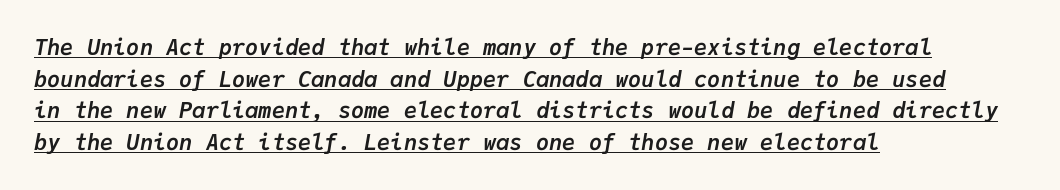
Q: Is the text bold? A: Yes.
Q: Is the text italic (slanted)? A: Yes, it leans right by about 9 degrees.
Q: Is the text underlined? A: Yes.
Q: How is the paragraph aligned? A: Left-aligned.
Q: Is the spacing between letters normal or unusually wide? A: Normal.
Q: Is the spacing between lines tight, normal or loose? A: Normal.
